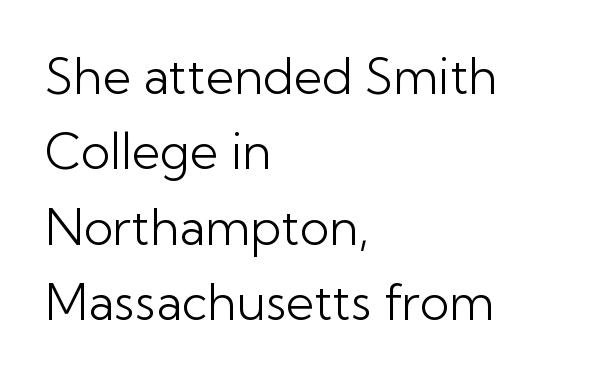
{"serif": "no", "italic": "no", "bold": "no", "weight": "light", "width": "normal", "stroke_contrast": "low", "x_height": "medium", "monospaced": "no", "underline": "no", "align": "left", "line_spacing": "normal", "line_spacing_ratio": 1.54, "letter_spacing": "normal", "letter_spacing_em": 0.0, "glyph_px": 49}
